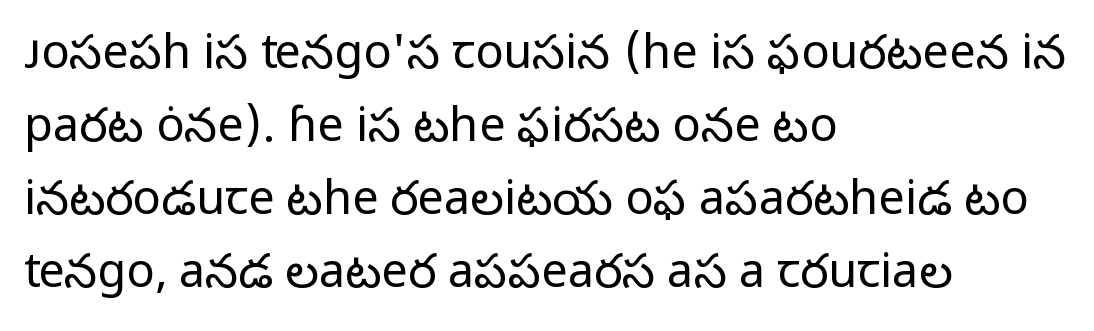
{"serif": "no", "italic": "no", "bold": "no", "weight": "regular", "width": "normal", "stroke_contrast": "low", "x_height": "medium", "monospaced": "no", "underline": "no", "align": "left", "line_spacing": "normal", "line_spacing_ratio": 1.55, "letter_spacing": "normal", "letter_spacing_em": 0.0, "glyph_px": 47}
